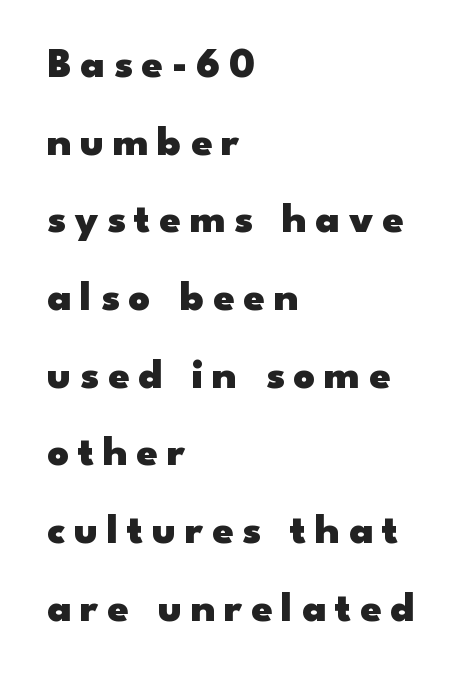
The image shows 42 px heavy, wide sans-serif type, upright; set left-aligned, line spacing 1.85x, unusually wide letter spacing (+0.21 em), not underlined; low stroke contrast and a small x-height.
